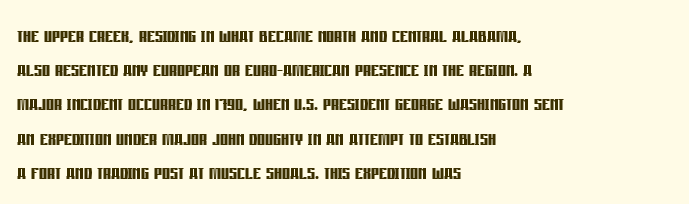
The image shows 25 px bold type, upright; set left-aligned, normal line spacing (1.37x), normal letter spacing, not underlined.
